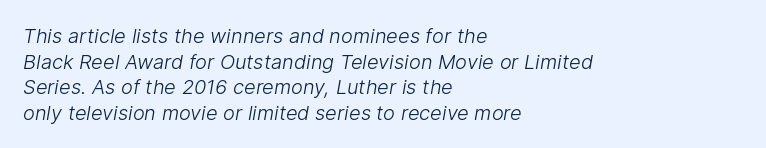
Heaviness? Minimal to ordinary, like unemphasized prose. Each line starts at the same left margin while the right side varies. Plain, unruled lines of type. This sample keeps an unexceptional amount of space between lines. Nobody touched the tracking dial on this one.
